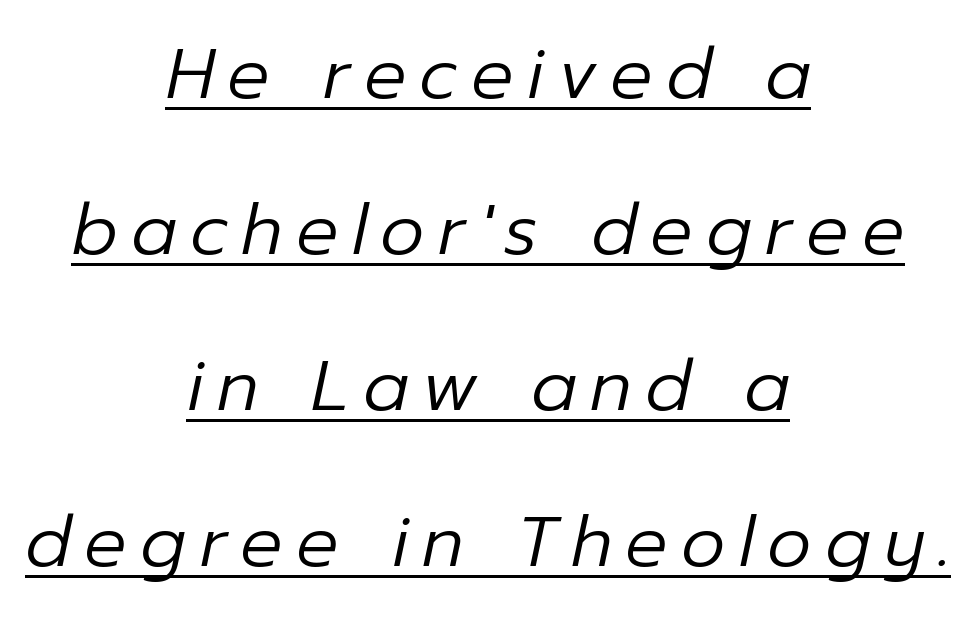
{"italic": "yes", "lean": "right", "slant_degrees": 12, "bold": "no", "weight": "regular", "width": "normal", "stroke_contrast": "low", "x_height": "medium", "monospaced": "no", "underline": "yes", "align": "center", "line_spacing": "loose", "line_spacing_ratio": 2.23, "glyph_px": 70}
